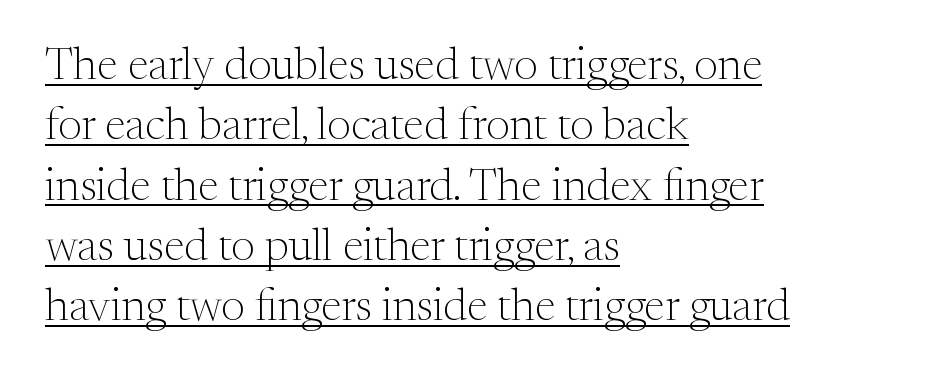
Posture: upright roman. The letters advance in unequal steps, a hallmark of proportional type. Which margin do the lines hug? The left one — the right edge is uneven. This rendering features underlined lettering. Look at the bottom of the vertical strokes: they flare into serifs here.
